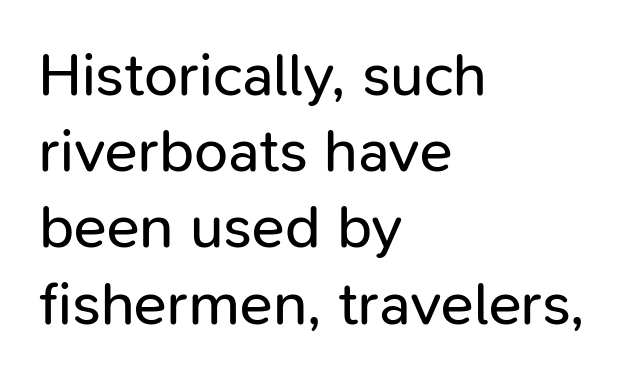
Regarding serifs, this sample does without them. Each stroke keeps to a modest, everyday thickness or less. Type without underlining. These lines were composed using upright roman letters. Do the characters align in a grid? No, the font is proportional. There is no visible air inserted between adjacent glyphs.
